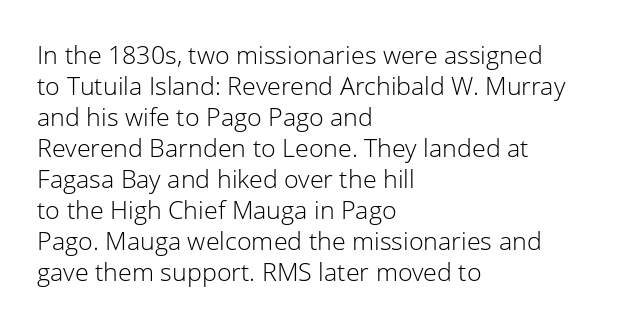
Q: Is the text bold? A: No.
Q: Is the text italic (slanted)? A: No, it is upright.
Q: Is the text underlined? A: No.
Q: How is the paragraph aligned? A: Left-aligned.
Q: Is the spacing between letters normal or unusually wide? A: Normal.
